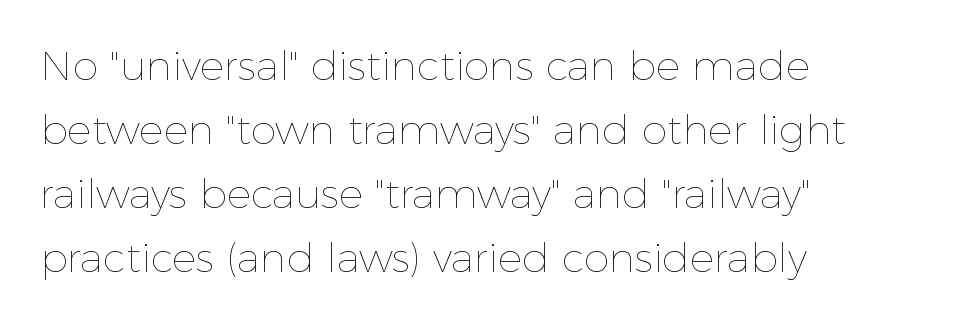
The image shows 41 px thin type, upright; set left-aligned, normal line spacing (1.56x), normal letter spacing, not underlined; a medium x-height.
